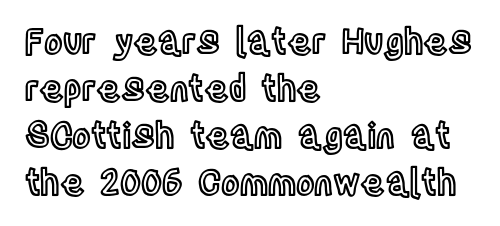
Q: Is the text italic (slanted)? A: No, it is upright.
Q: Is the text underlined? A: No.
Q: How is the paragraph aligned? A: Left-aligned.
Q: Is the spacing between letters normal or unusually wide? A: Normal.
Q: Is the spacing between lines tight, normal or loose? A: Normal.
Q: Width (condensed, normal, or wide)? A: Condensed.
Q: x-height? A: Large.
Q: Monospaced? A: No.
